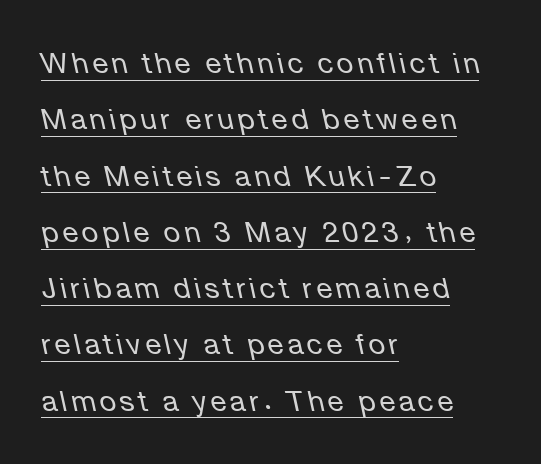
Is there much room between lines? Yes — plenty of vertical air separates them. The letters advance in unequal steps, a hallmark of proportional type. Left-aligned paragraph, ragged on the right. This sample uses an oblique cut, with every glyph tilted off the vertical.
